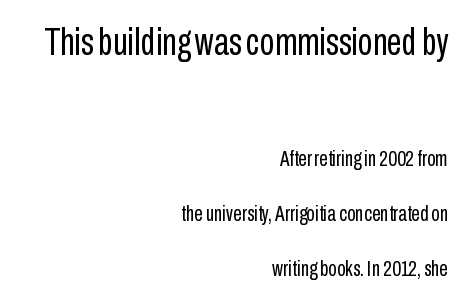
The image shows 38 px regular-weight, condensed sans-serif type, upright; set right-aligned, loose line spacing (2.5x), normal letter spacing, not underlined; the first (top) block is 1.73x larger; low stroke contrast and a medium x-height.
